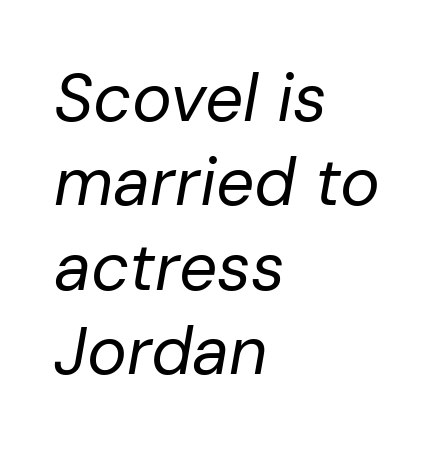
Each word holds together tightly as a unit, with standard inter-letter gaps. Rows of type keep a routine distance in the vertical direction. Think of a printed novel: that variable character pitch is what you see here. Vertical stems look standard width or narrower in stroke. The letters are slanted; this is an italic face. In CSS terms this would be text-align: left.
